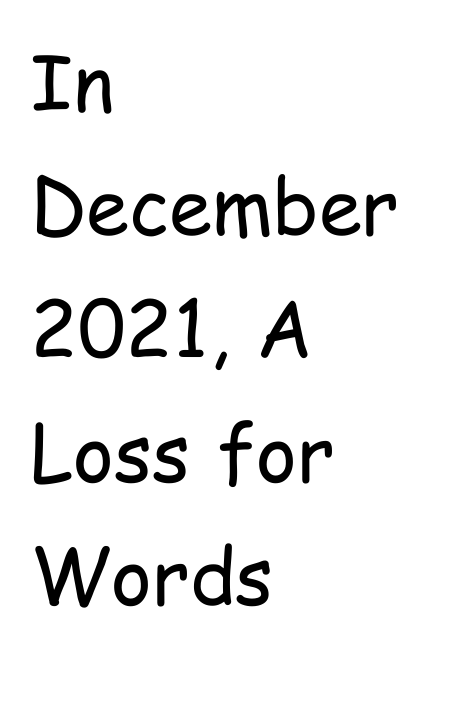
Observe the ordinary spacing: letters are neighbours, not strangers. Each letter's strokes conclude bluntly, with no projecting serifs. The lines in this sample share a left origin and differ only in where they stop. A roman cut, with each character standing at attention.
